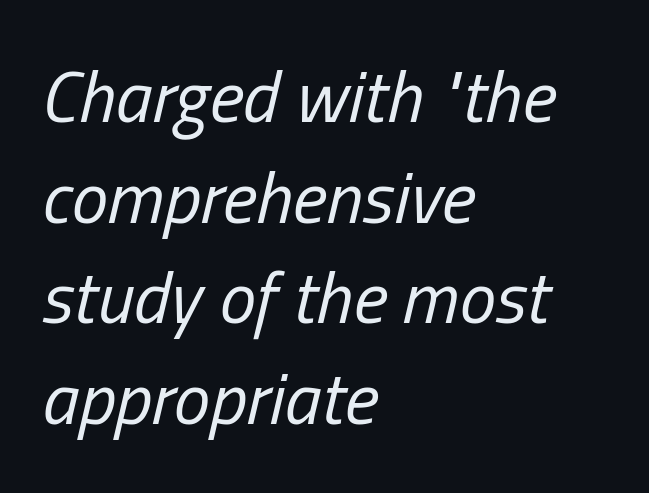
Q: Is the text bold? A: No.
Q: Is the text italic (slanted)? A: Yes, it leans right by about 13 degrees.
Q: Is the text underlined? A: No.
Q: How is the paragraph aligned? A: Left-aligned.
Q: Is the spacing between letters normal or unusually wide? A: Normal.
Q: Is the spacing between lines tight, normal or loose? A: Normal.
Q: Width (condensed, normal, or wide)? A: Condensed.
Q: Stroke contrast? A: Low.
Q: x-height? A: Medium.
Q: Monospaced? A: No.
